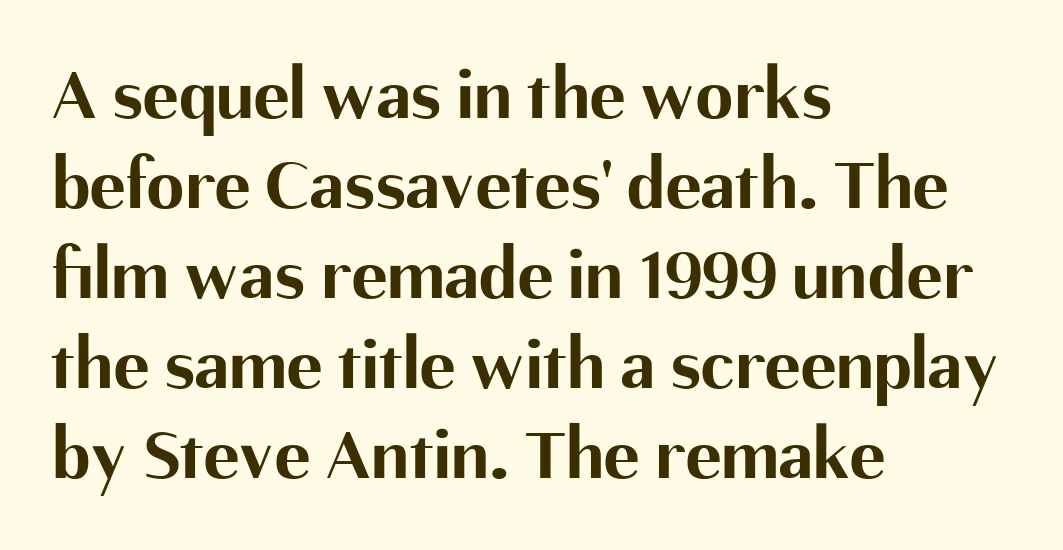
The typesetting leans heavy: a genuine bold. The paragraph shown leans on its left margin. Does the lettering tilt? It doesn't — this is upright. Classification — sans serif. No extra tracking has been applied to these lines.
